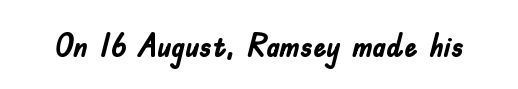
Type without underlining. Spacing between characters is what you'd get straight out of the box. The glyphs have the mass of a bold cut. Are there feet on the stems? There aren't — it's a sans. Character widths vary here, with narrow letters taking less room than wide ones.
